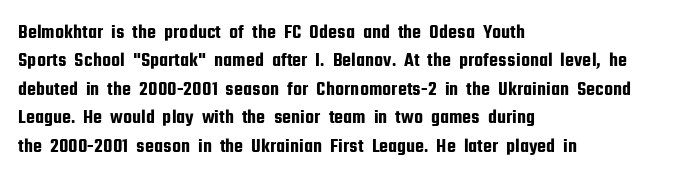
Q: Is the text italic (slanted)? A: No, it is upright.
Q: Is the text underlined? A: No.
Q: How is the paragraph aligned? A: Left-aligned.
Q: Is the spacing between letters normal or unusually wide? A: Normal.
Q: Is the spacing between lines tight, normal or loose? A: Normal.
